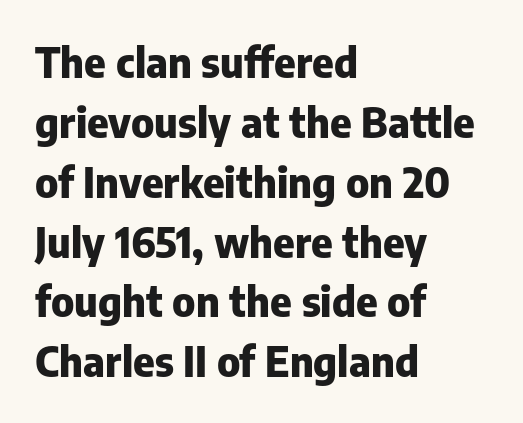
Unlike italic type, these characters show no tilt at all. Does the leading feel generous? No, just average. Glyph-to-glyph distance matches everyday printed text. Each letter keeps its own natural width here, so spacing adapts to shape. The type family on display is of the sans-serif kind. Left-aligned paragraph, ragged on the right.
